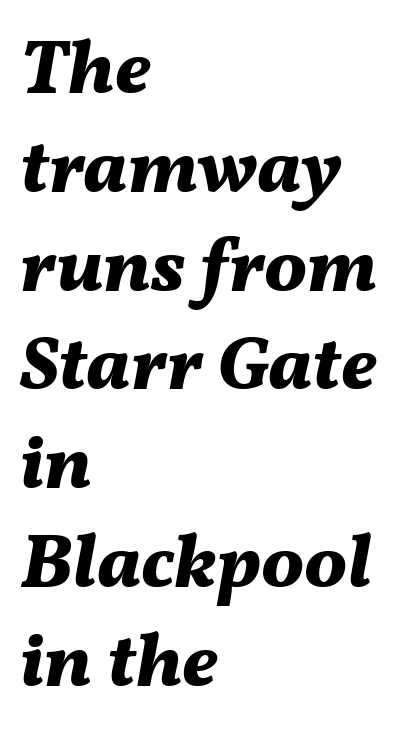
{"italic": "yes", "lean": "right", "slant_degrees": 11, "bold": "yes", "weight": "bold", "width": "normal", "stroke_contrast": "medium", "x_height": "medium", "monospaced": "no", "underline": "no", "align": "left", "line_spacing": "normal", "line_spacing_ratio": 1.3, "letter_spacing": "normal", "letter_spacing_em": 0.0, "glyph_px": 76}
